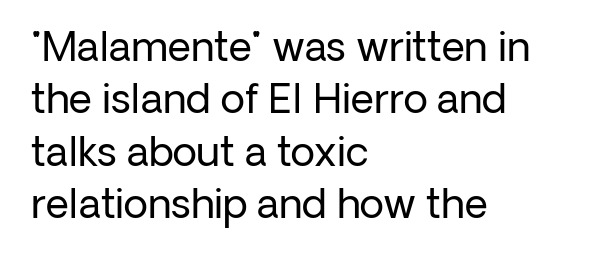
{"serif": "no", "italic": "no", "bold": "no", "weight": "regular", "width": "normal", "stroke_contrast": "low", "x_height": "medium", "monospaced": "no", "underline": "no", "align": "left", "line_spacing": "normal", "line_spacing_ratio": 1.31, "letter_spacing": "normal", "letter_spacing_em": 0.0, "glyph_px": 40}
